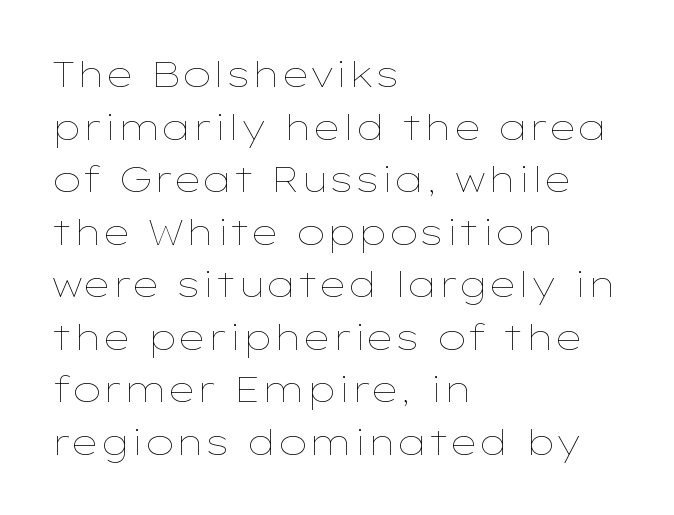
Short note: letters normally spaced. Weight: in the light-to-regular range. The designer left line spacing at the default. This is the regular roman posture of the typeface. Line beginnings align vertically; line endings do not.
